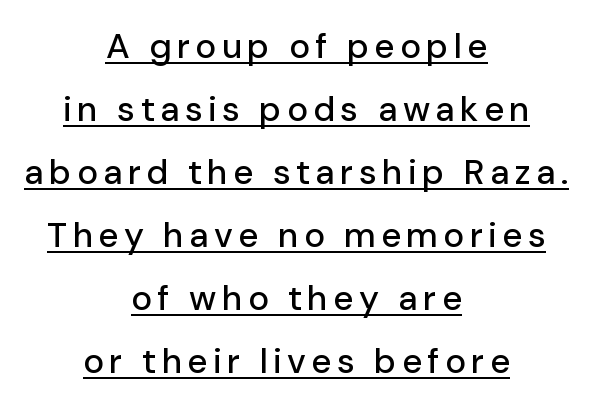
The image shows 35 px sans-serif type, upright; set centered, line spacing 1.8x, underlined; low stroke contrast and a medium x-height.
